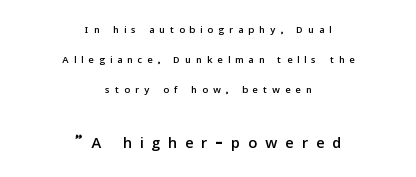
The block of text is sparse from top to bottom, with ample space between rows. Just letters on the line, the space beneath them empty. Tracking here is generous; glyphs stand well apart from one another. Both edges are ragged and mirror each other, which tells us the setting is centered. Unlike italic type, these characters show no tilt at all.
